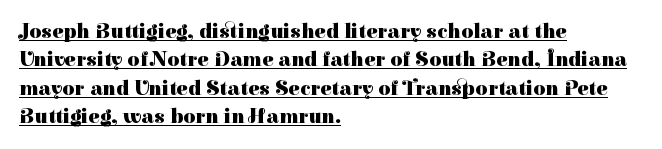
The image shows 21 px bold type, upright; set left-aligned, normal line spacing (1.35x), normal letter spacing, underlined.
